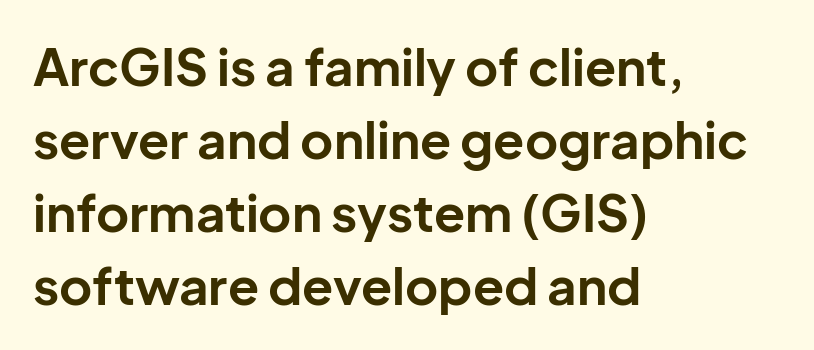
The rag falls on the right side of this text block. Posture: vertical. Honestly, the row spacing looks completely unremarkable. What kind of face is this? One without serifs — a sans. This sample uses plain, unmodified letter spacing.
